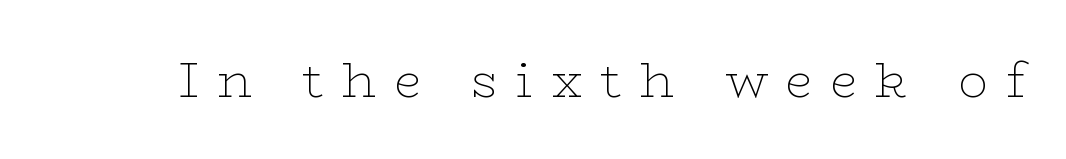
The image shows 49 px thin, wide serif type, upright; set unusually wide letter spacing (+0.37 em), not underlined; low stroke contrast and a medium x-height.
